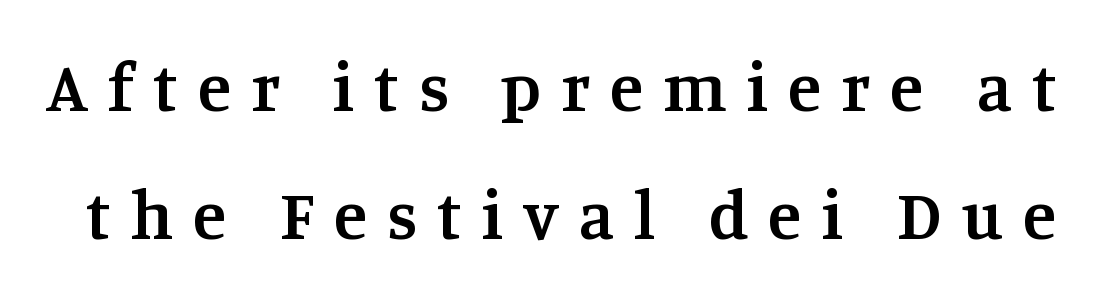
Q: Is the text bold? A: Semi-bold.
Q: Is the text italic (slanted)? A: No, it is upright.
Q: Is the typeface a serif or a sans-serif typeface? A: Serif.
Q: Is the text underlined? A: No.
Q: Is the spacing between letters normal or unusually wide? A: Unusually wide.
Q: Width (condensed, normal, or wide)? A: Normal.
Q: Stroke contrast? A: Medium.
Q: x-height? A: Large.
Q: Monospaced? A: No.
